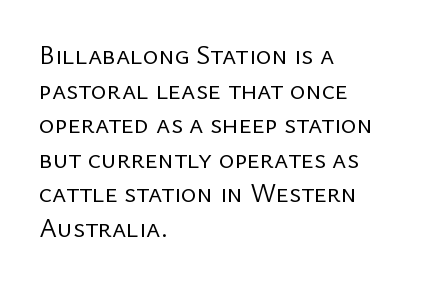
The block of text has a typical density, with ordinary space between rows. Which margin do the lines hug? The left one — the right edge is uneven. The space directly below the letters is spotless. This is the regular roman posture of the typeface. Does extra space separate the letters? No, they use regular spacing.
